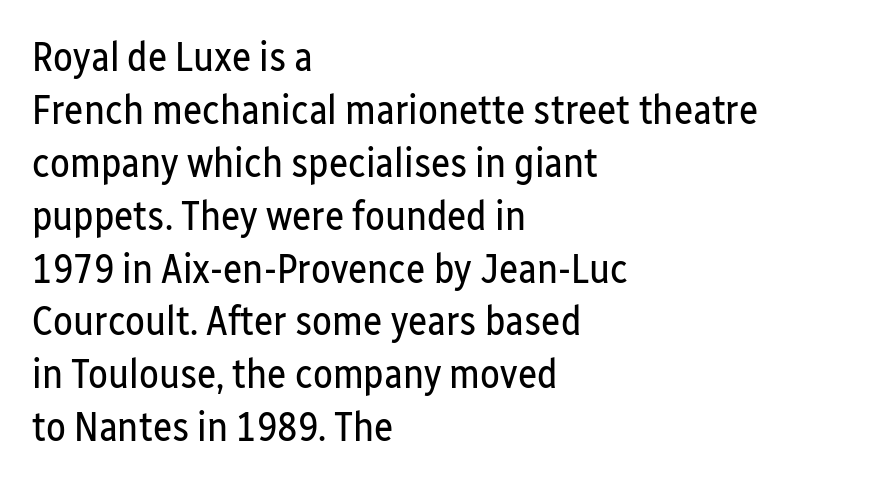
The image shows 41 px regular-weight, condensed sans-serif type, upright; set left-aligned, normal line spacing (1.29x), normal letter spacing, not underlined; low stroke contrast and a medium x-height.
